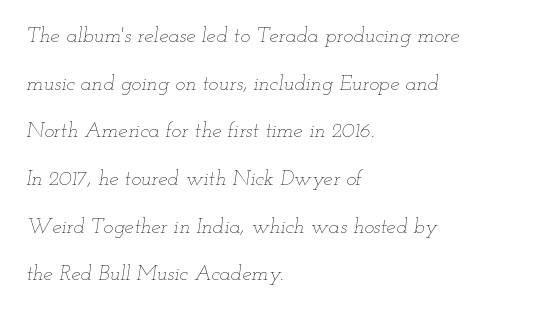
How would I describe the line gaps? Wide and relaxed. The lettering tilts uniformly, giving the passage an italic look. Between one letter and the next there's only the usual sliver of space. No word sits above an underline. The letters look calm and open, with moderate or lighter stems. Short and long lines alike share a common starting point at left.
